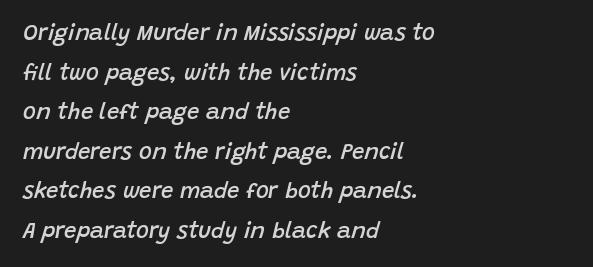
Typographic density is moderately raised because the face is semibold. These lines were composed using italics. This rendering features lettering with no underline. Caption: standard tracking, unaltered.
